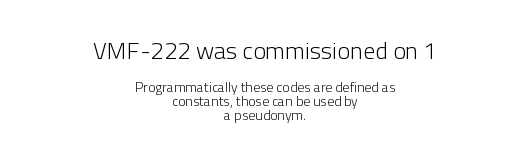
The image shows 24 px text type, upright; set centered, tight line spacing (0.97x), normal letter spacing, not underlined; the first (top) block is 1.71x larger.
